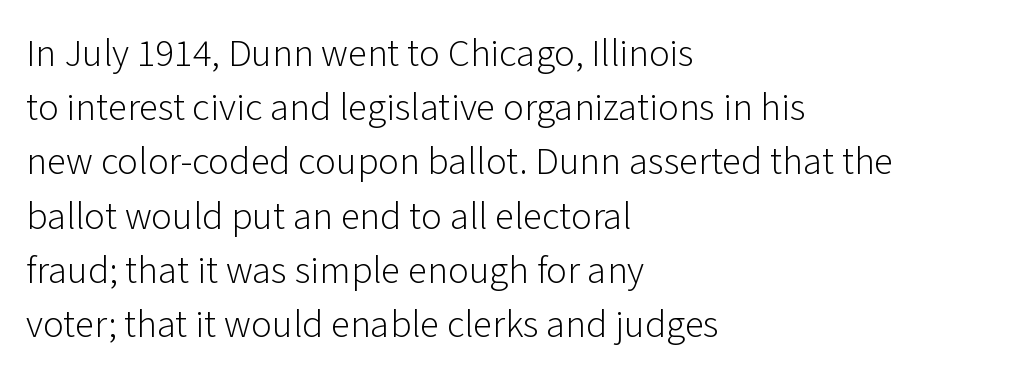
Q: Is the text bold? A: No.
Q: Is the text italic (slanted)? A: No, it is upright.
Q: Is the typeface a serif or a sans-serif typeface? A: Sans-serif.
Q: Is the text underlined? A: No.
Q: How is the paragraph aligned? A: Left-aligned.
Q: Is the spacing between letters normal or unusually wide? A: Normal.
Q: Is the spacing between lines tight, normal or loose? A: Normal.
Q: Width (condensed, normal, or wide)? A: Normal.
Q: Stroke contrast? A: Low.
Q: x-height? A: Medium.
Q: Monospaced? A: No.
